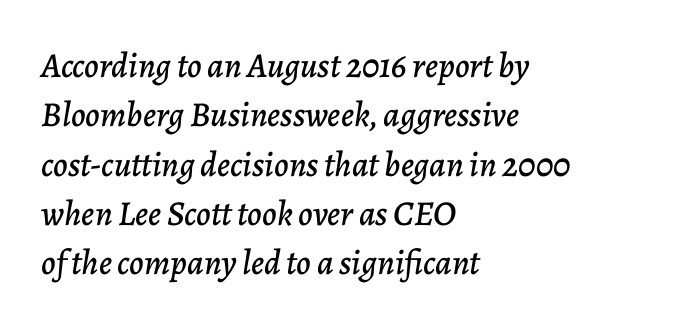
The setting favours the left margin, as ordinary paragraphs usually do. Think of a printed novel: that variable character pitch is what you see here. The gaps between neighbouring characters are ordinary and unremarkable. If you drew a line through each stem, it would be angled. Reading down the column, the eye jumps a familiar distance to each next line. Letters rest on an invisible, unmarked baseline.
